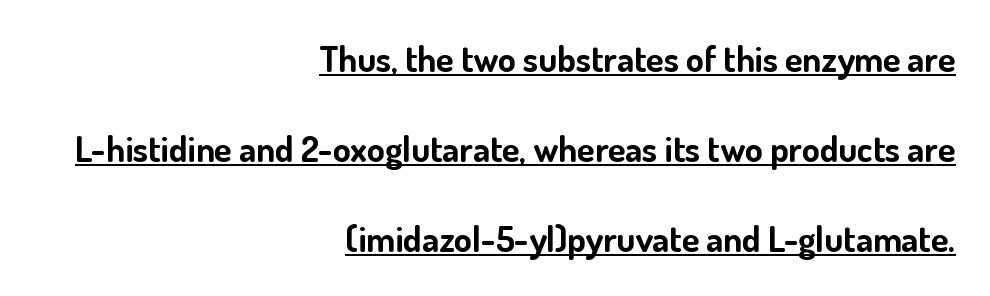
What weight is shown? A full bold with thick strokes. The rendering keeps characters at their native spacing. Compared with a flush-left layout, this one pins lines to the opposite, right side. The lettering is marked with a stroke running underneath it.
